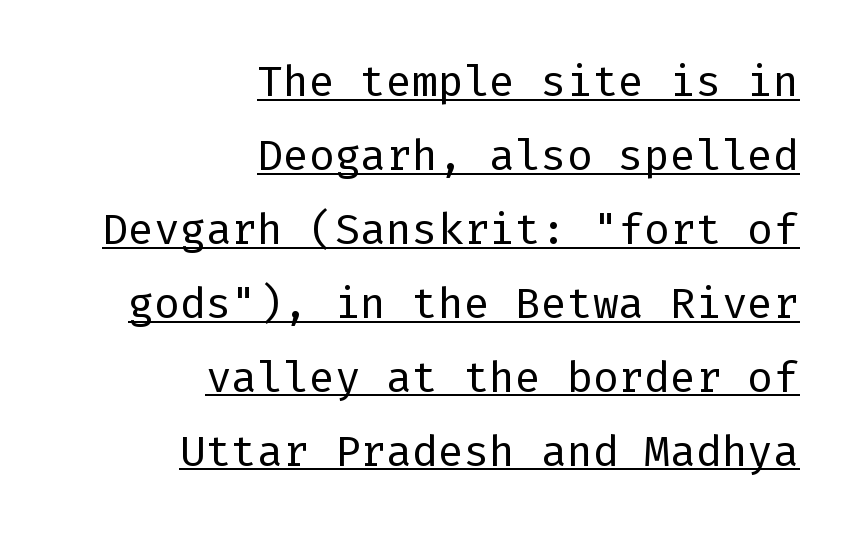
The image shows 43 px regular-weight sans-serif type, upright; set right-aligned, line spacing 1.72x, normal letter spacing, underlined; low stroke contrast and a medium x-height.
